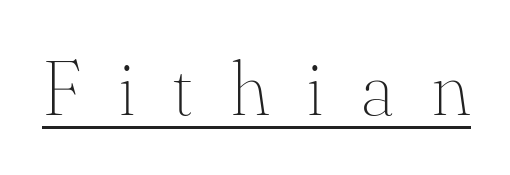
The image shows 76 px thin serif type, upright; set unusually wide letter spacing (+0.48 em), underlined; medium stroke contrast and a small x-height.
